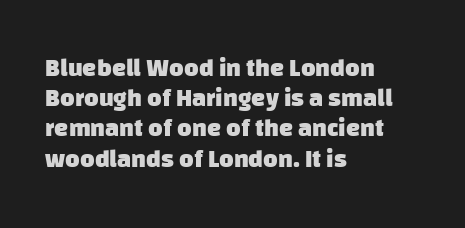
{"bold": "yes", "underline": "no", "align": "left", "line_spacing_ratio": 1.21, "letter_spacing": "normal", "letter_spacing_em": 0.0, "glyph_px": 25}
